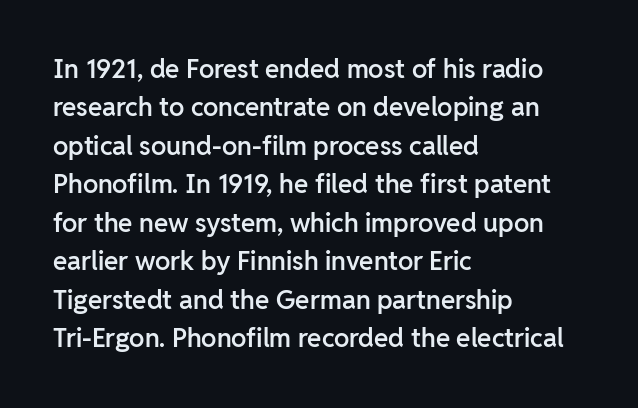
{"italic": "no", "bold": "semi", "underline": "no", "align": "left", "line_spacing": "normal", "line_spacing_ratio": 1.48, "letter_spacing": "normal", "letter_spacing_em": 0.0, "glyph_px": 26}
